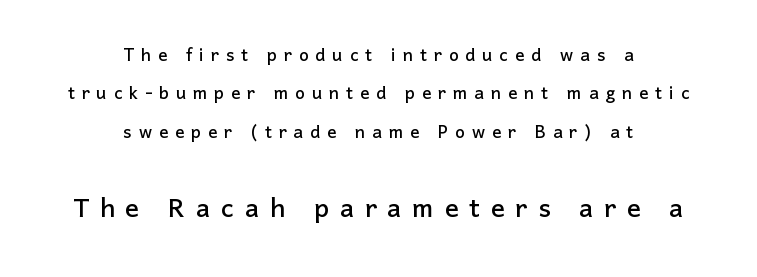
Q: Is the text italic (slanted)? A: No, it is upright.
Q: Is the typeface a serif or a sans-serif typeface? A: Sans-serif.
Q: Is the text underlined? A: No.
Q: How is the paragraph aligned? A: Centered.
Q: Is the spacing between letters normal or unusually wide? A: Unusually wide.
Q: Is the spacing between lines tight, normal or loose? A: Normal.
Q: Which block of text is set in a larger size, the first (top) or the second (bottom)? A: The second (bottom) one.
Q: Width (condensed, normal, or wide)? A: Normal.
Q: Stroke contrast? A: Low.
Q: x-height? A: Medium.
Q: Monospaced? A: No.
